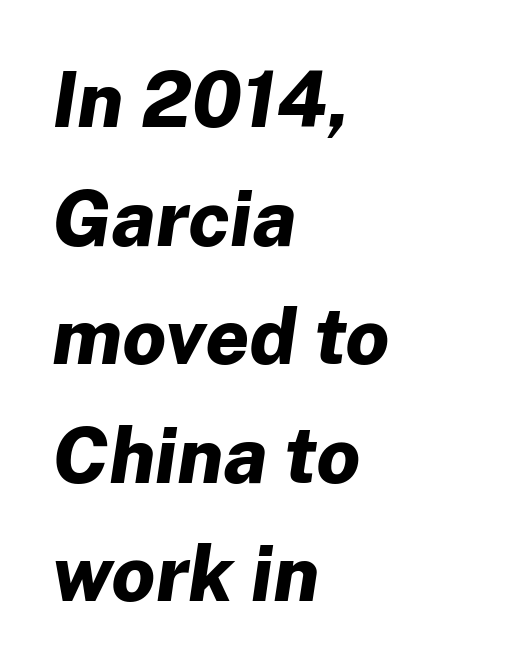
Note the varied advance widths — an 'i' is clearly narrower than an 'm'. Only glyphs here, with clear space below each row. A typesetter would call this leading conventional body-copy spacing. Casual observation: everything's shoved over to the left. Notice how the stems are inclined rather than vertical — that's the hallmark of italics. Inter-character spacing is left at the font's built-in metrics.
